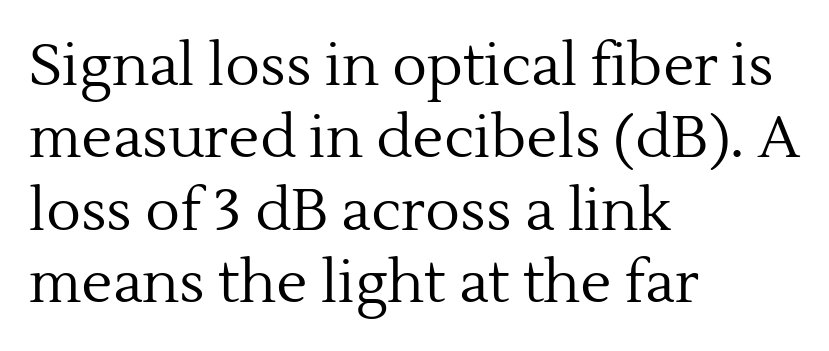
{"serif": "yes", "italic": "no", "bold": "no", "weight": "regular", "width": "normal", "x_height": "medium", "monospaced": "no", "underline": "no", "align": "left", "line_spacing": "normal", "line_spacing_ratio": 1.25, "letter_spacing": "normal", "letter_spacing_em": 0.0, "glyph_px": 58}
